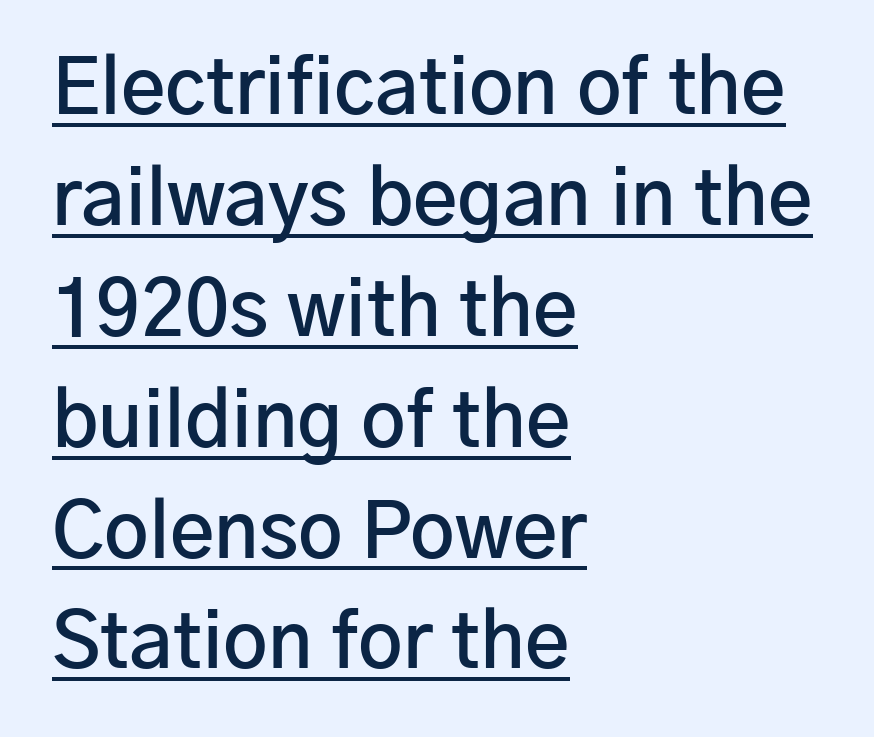
The image shows 77 px semibold sans-serif type, upright; set left-aligned, normal line spacing (1.44x), normal letter spacing, underlined; low stroke contrast and a medium x-height.
